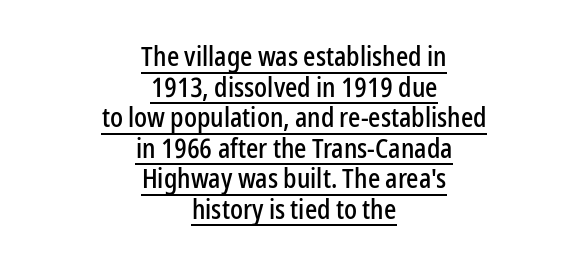
{"italic": "no", "underline": "yes", "align": "center", "line_spacing": "tight", "line_spacing_ratio": 1.13, "letter_spacing": "normal", "letter_spacing_em": 0.0, "glyph_px": 27}
